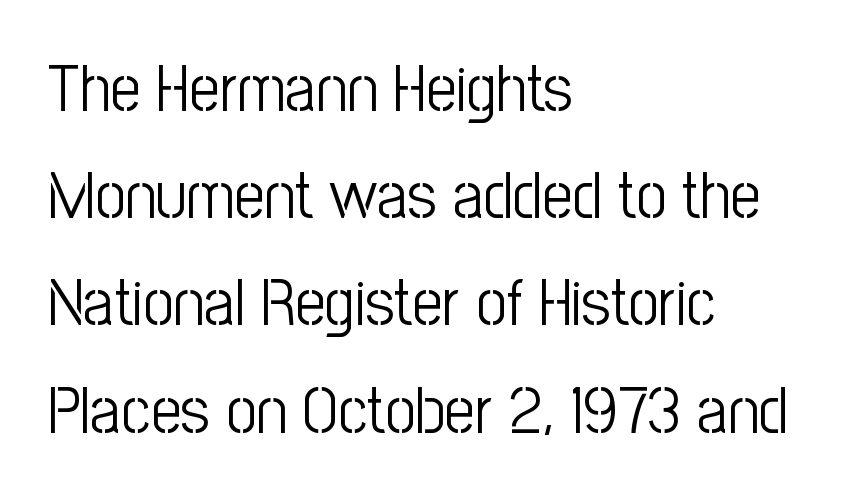
{"serif": "no", "italic": "no", "bold": "no", "weight": "light", "width": "condensed", "stroke_contrast": "low", "x_height": "medium", "monospaced": "no", "underline": "no", "align": "left", "line_spacing": "normal", "line_spacing_ratio": 1.6, "letter_spacing": "normal", "letter_spacing_em": 0.0, "glyph_px": 67}
